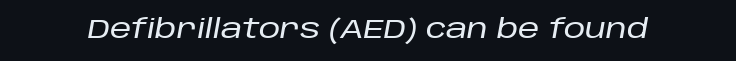
{"italic": "yes", "lean": "right", "slant_degrees": 10, "underline": "no", "letter_spacing": "normal", "letter_spacing_em": 0.0, "glyph_px": 27}
